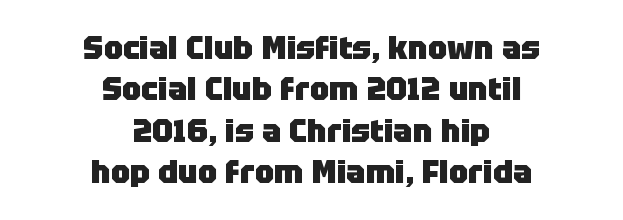
{"serif": "no", "italic": "no", "bold": "yes", "weight": "heavy", "width": "normal", "stroke_contrast": "low", "x_height": "large", "monospaced": "no", "underline": "no", "align": "center", "line_spacing": "normal", "line_spacing_ratio": 1.29, "letter_spacing": "normal", "letter_spacing_em": 0.0, "glyph_px": 32}
